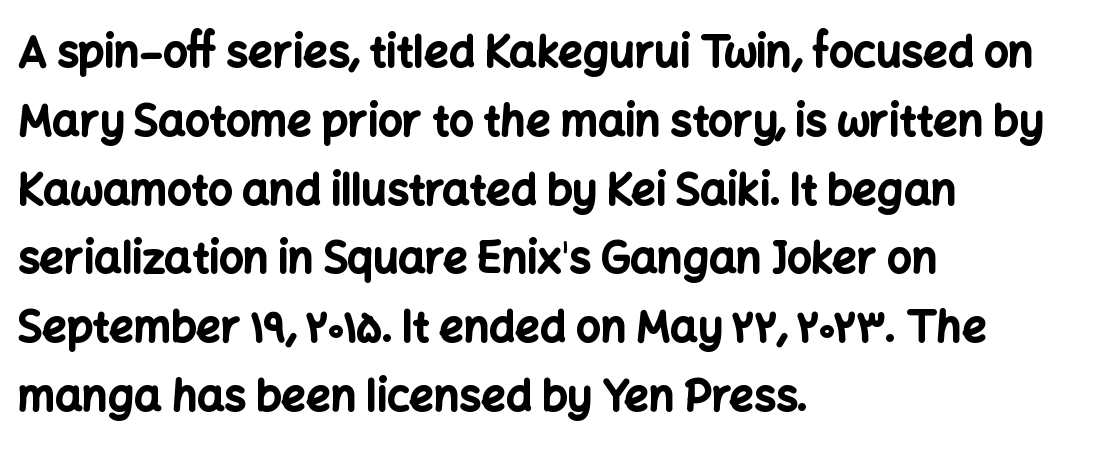
Students, this is bold: see how much ink each stroke carries. In terms of letterform style, serifs are entirely absent. The glyphs are unaccompanied by any horizontal stroke below them. When letters stand straight like this, we call the style roman or upright.
